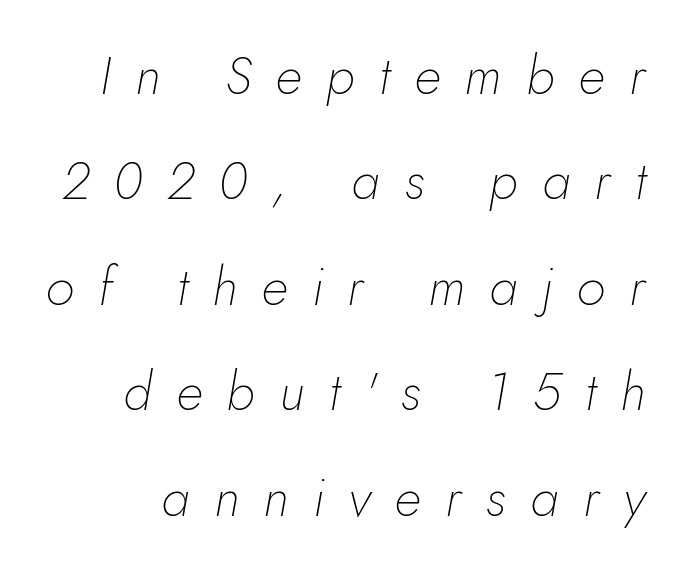
The image shows 53 px thin type, italic (leaning right); set loose line spacing (1.99x), unusually wide letter spacing (+0.46 em), not underlined; low stroke contrast and a small x-height.
